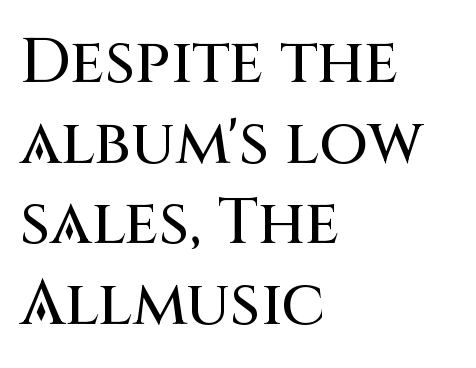
Glance below the letters and you will spot only blank space. Varying glyph widths throughout — classic text-font behaviour. Typeset ragged right — the left edge is the straight one. I'd call this a sans setting — the letters go barefoot. Unlike italic type, these characters show no tilt at all. Each new line begins a customary step beneath the previous one.
